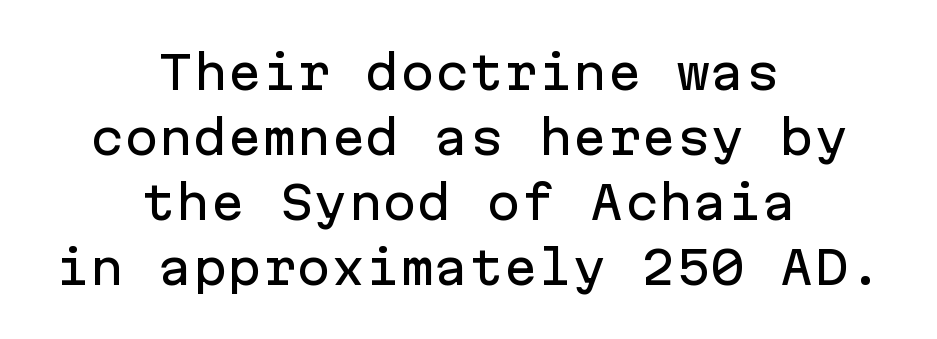
{"serif": "no", "italic": "no", "width": "normal", "stroke_contrast": "low", "x_height": "medium", "monospaced": "yes", "underline": "no", "align": "center", "line_spacing": "normal", "line_spacing_ratio": 1.41, "letter_spacing": "normal", "letter_spacing_em": 0.0, "glyph_px": 46}
